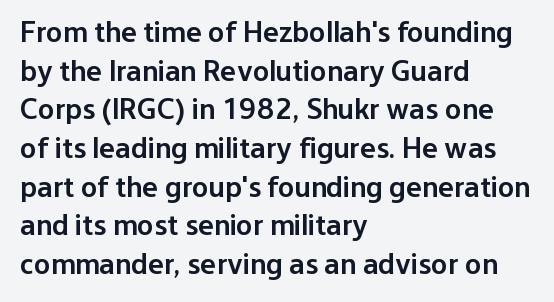
Horizontal alignment here is leftward, the default for most running prose. Observe the ordinary spacing: letters are neighbours, not strangers. This sample uses an upright cut, with every glyph sitting square on the baseline. Character widths vary here, with narrow letters taking less room than wide ones. These words are printed semibold, heavier than regular yet not bold.
